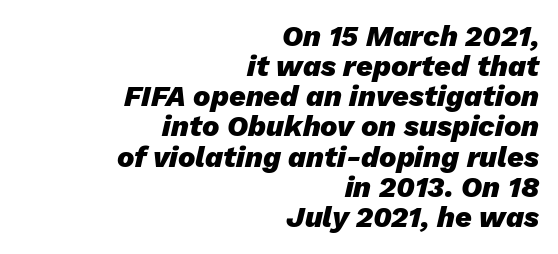
The image shows 29 px heavy type, italic (leaning right); set right-aligned, tight line spacing (1.04x), normal letter spacing, not underlined; low stroke contrast and a medium x-height.
